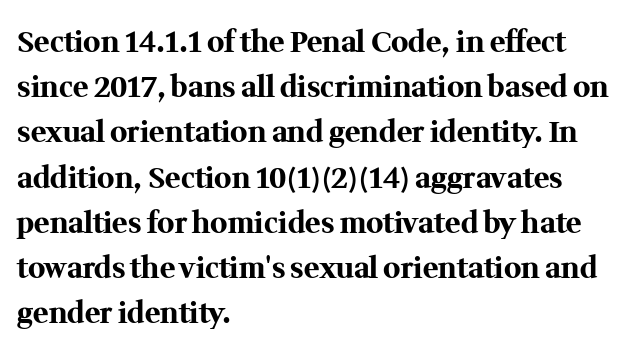
Each line starts at the same left margin while the right side varies. A serif font was chosen for this passage. Observe the ordinary spacing: letters are neighbours, not strangers. Proportional: the letters do not fall into vertical columns.
